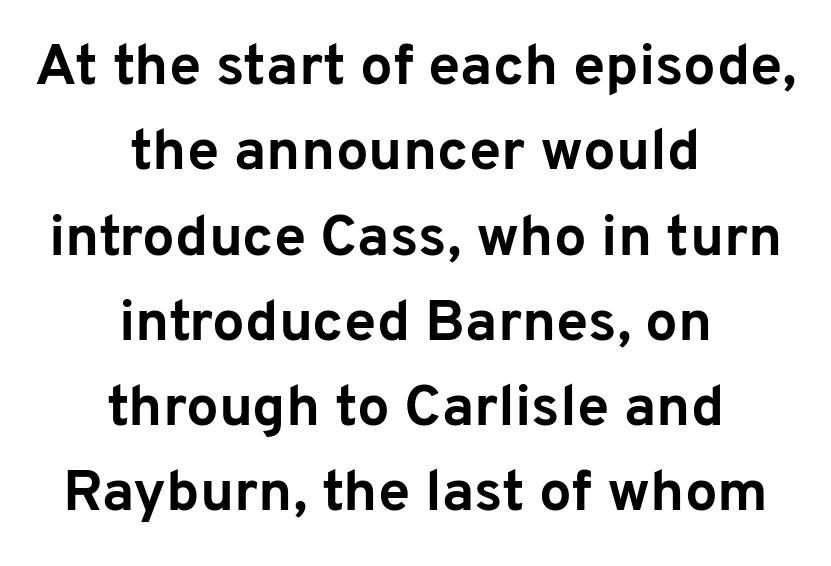
The image shows 58 px bold sans-serif type, upright; set centered, normal line spacing (1.47x), normal letter spacing, not underlined; low stroke contrast and a medium x-height.
